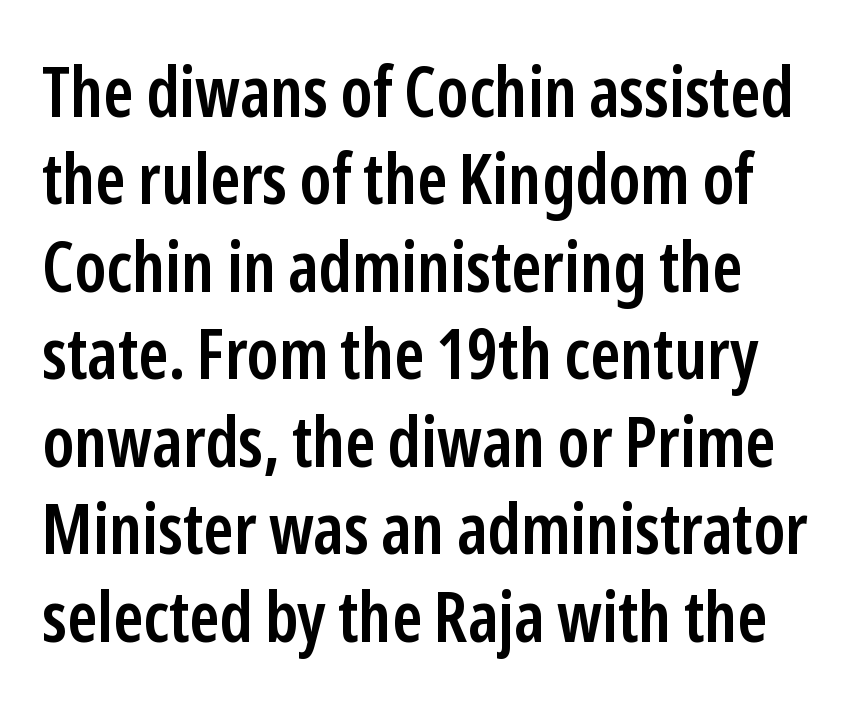
Q: Is the text bold? A: Semi-bold.
Q: Is the text italic (slanted)? A: No, it is upright.
Q: Is the typeface a serif or a sans-serif typeface? A: Sans-serif.
Q: Is the text underlined? A: No.
Q: Is the spacing between letters normal or unusually wide? A: Normal.
Q: Is the spacing between lines tight, normal or loose? A: Normal.
Q: Width (condensed, normal, or wide)? A: Condensed.
Q: Stroke contrast? A: Low.
Q: x-height? A: Medium.
Q: Monospaced? A: No.
